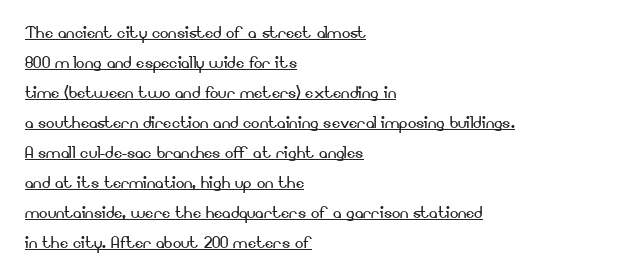
The image shows 21 px text type, upright; set left-aligned, normal line spacing (1.43x), normal letter spacing, underlined.
